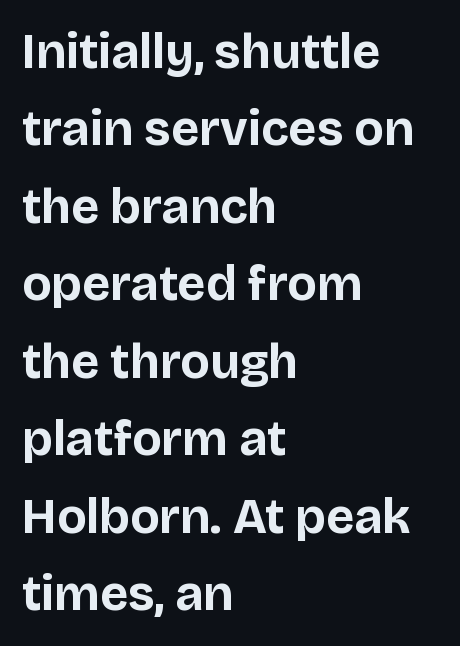
The image shows 49 px bold sans-serif type, upright; set left-aligned, normal line spacing (1.58x), normal letter spacing, not underlined; low stroke contrast and a large x-height.
